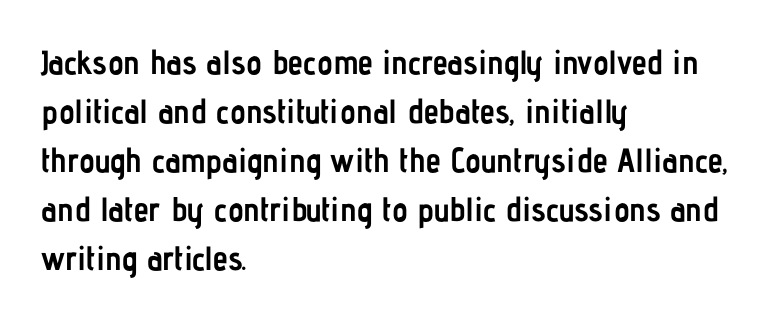
Q: Is the text bold? A: Yes.
Q: Is the text italic (slanted)? A: No, it is upright.
Q: Is the typeface a serif or a sans-serif typeface? A: Sans-serif.
Q: Is the text underlined? A: No.
Q: How is the paragraph aligned? A: Left-aligned.
Q: Is the spacing between letters normal or unusually wide? A: Normal.
Q: Is the spacing between lines tight, normal or loose? A: Normal.
Q: Width (condensed, normal, or wide)? A: Condensed.
Q: Stroke contrast? A: Low.
Q: x-height? A: Medium.
Q: Monospaced? A: No.
